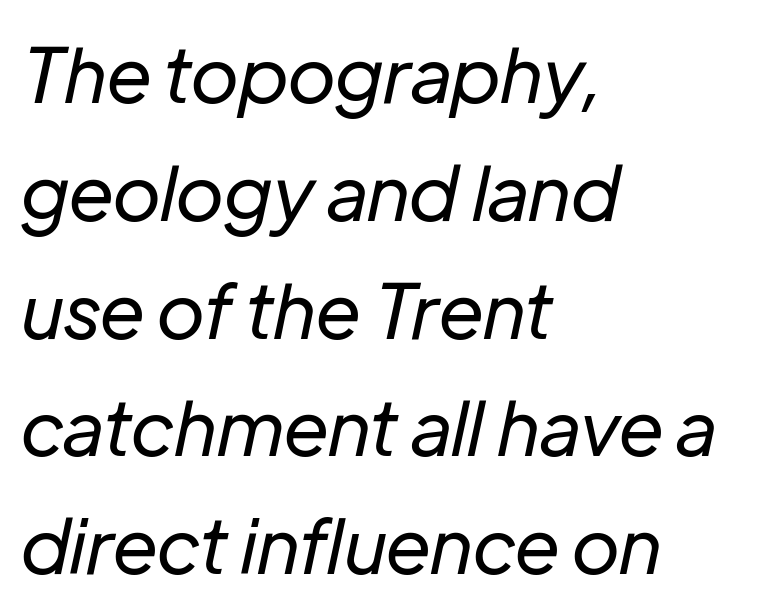
{"italic": "yes", "lean": "right", "slant_degrees": 12, "bold": "no", "weight": "regular", "width": "normal", "stroke_contrast": "low", "x_height": "medium", "monospaced": "no", "underline": "no", "align": "left", "line_spacing": "normal", "line_spacing_ratio": 1.55, "letter_spacing": "normal", "letter_spacing_em": 0.0, "glyph_px": 76}
